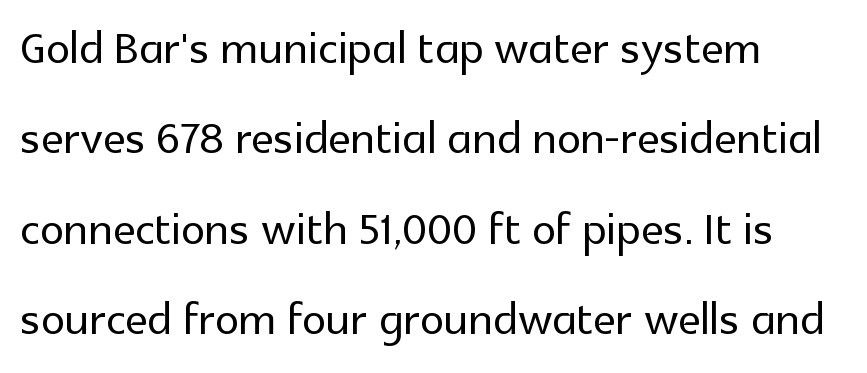
The image shows 61 px sans-serif type, upright; set left-aligned, normal line spacing (1.48x), normal letter spacing, not underlined; a medium x-height.
